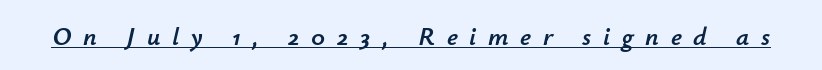
The image shows 26 px text type, italic (leaning right); set unusually wide letter spacing (+0.45 em), underlined.
